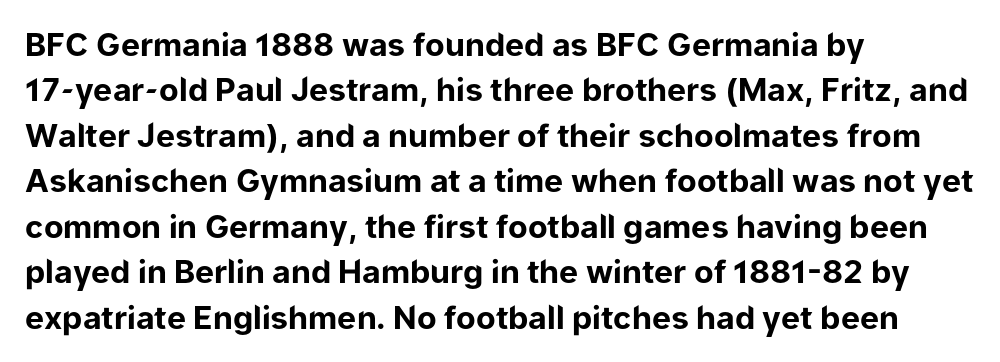
Q: Is the text bold? A: Yes.
Q: Is the text italic (slanted)? A: No, it is upright.
Q: Is the typeface a serif or a sans-serif typeface? A: Sans-serif.
Q: Is the text underlined? A: No.
Q: How is the paragraph aligned? A: Left-aligned.
Q: Is the spacing between letters normal or unusually wide? A: Normal.
Q: Is the spacing between lines tight, normal or loose? A: Normal.
Q: Width (condensed, normal, or wide)? A: Normal.
Q: Stroke contrast? A: Low.
Q: x-height? A: Medium.
Q: Monospaced? A: No.
